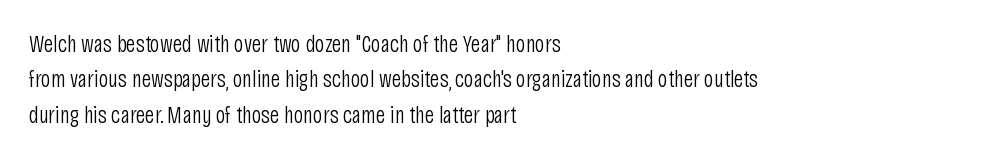
{"italic": "no", "bold": "no", "underline": "no", "align": "left", "line_spacing": "normal", "line_spacing_ratio": 1.47, "letter_spacing": "normal", "letter_spacing_em": 0.0, "glyph_px": 24}
